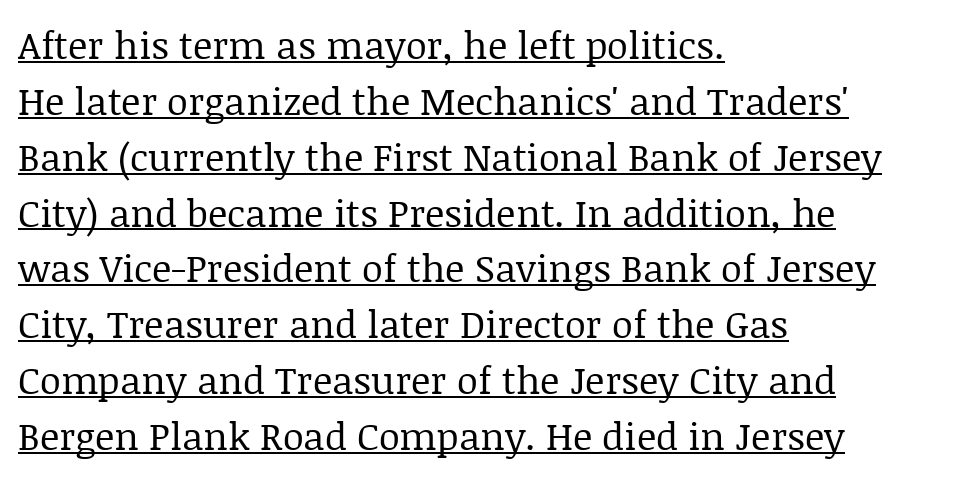
Each stroke keeps to a modest, everyday thickness or less. The lettering stays uniformly vertical, giving the passage a roman look. The text was rendered using a seriffed face with decorative stroke endings. The setting favours the left margin, as ordinary paragraphs usually do.
